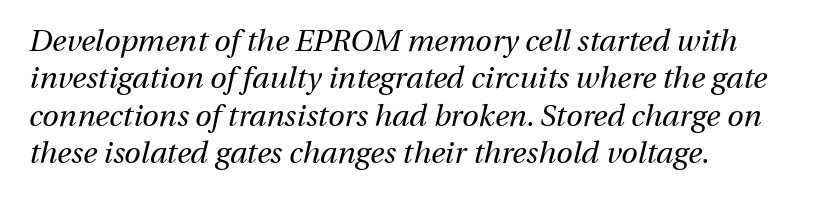
{"italic": "yes", "lean": "right", "slant_degrees": 13, "bold": "no", "weight": "regular", "width": "normal", "stroke_contrast": "medium", "x_height": "medium", "monospaced": "no", "underline": "no", "align": "left", "line_spacing": "normal", "line_spacing_ratio": 1.25, "letter_spacing": "normal", "letter_spacing_em": 0.0, "glyph_px": 30}
